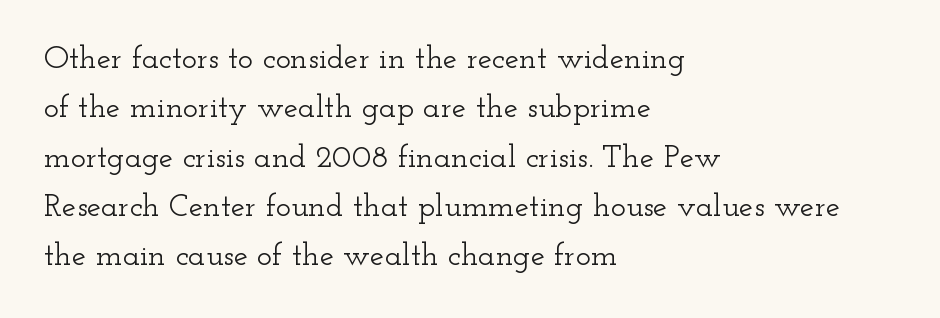
Q: Is the text italic (slanted)? A: No, it is upright.
Q: Is the typeface a serif or a sans-serif typeface? A: Serif.
Q: Is the text underlined? A: No.
Q: How is the paragraph aligned? A: Left-aligned.
Q: Is the spacing between letters normal or unusually wide? A: Normal.
Q: Is the spacing between lines tight, normal or loose? A: Normal.
Q: Width (condensed, normal, or wide)? A: Wide.
Q: Stroke contrast? A: Low.
Q: x-height? A: Small.
Q: Monospaced? A: No.
